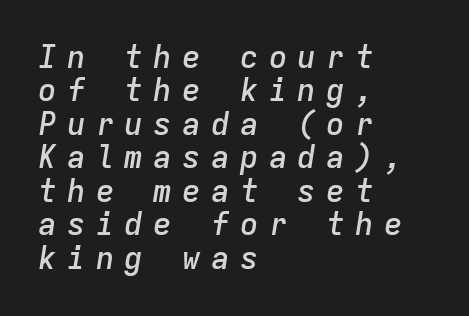
The lines are quadded left. In terms of weight, the rendering is demibold, just under bold. Characters follow at a spacing far wider than the type designer built in. Tightly led — the rows are bunched. Underlining? Definitely not there. Looking at the ascenders, they clearly lean.
